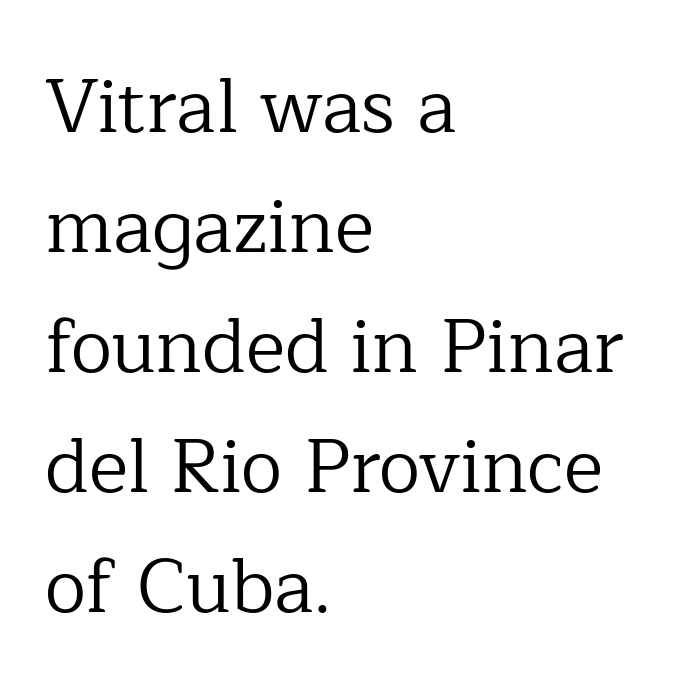
Q: Is the text bold? A: No.
Q: Is the text italic (slanted)? A: No, it is upright.
Q: Is the typeface a serif or a sans-serif typeface? A: Serif.
Q: Is the text underlined? A: No.
Q: How is the paragraph aligned? A: Left-aligned.
Q: Is the spacing between letters normal or unusually wide? A: Normal.
Q: Is the spacing between lines tight, normal or loose? A: Normal.
Q: Width (condensed, normal, or wide)? A: Normal.
Q: Stroke contrast? A: Low.
Q: x-height? A: Medium.
Q: Monospaced? A: No.
